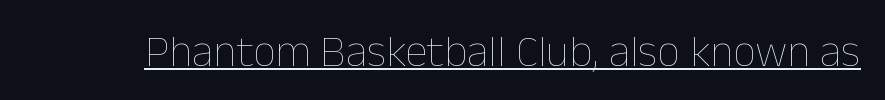
{"italic": "no", "bold": "no", "weight": "thin", "width": "normal", "stroke_contrast": "low", "x_height": "medium", "monospaced": "no", "underline": "yes", "letter_spacing": "normal", "letter_spacing_em": 0.0, "glyph_px": 45}
